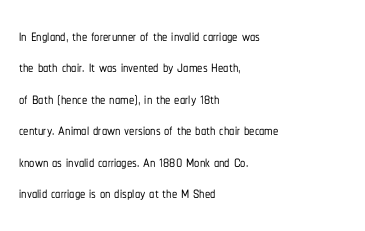
Unmarked baselines from the first word to the last. Every character sits straight up, as roman type does. The lines in this sample share a left origin and differ only in where they stop. Summary of vertical rhythm: regular, with standard interline spacing. Inter-character spacing is left at the font's built-in metrics.
